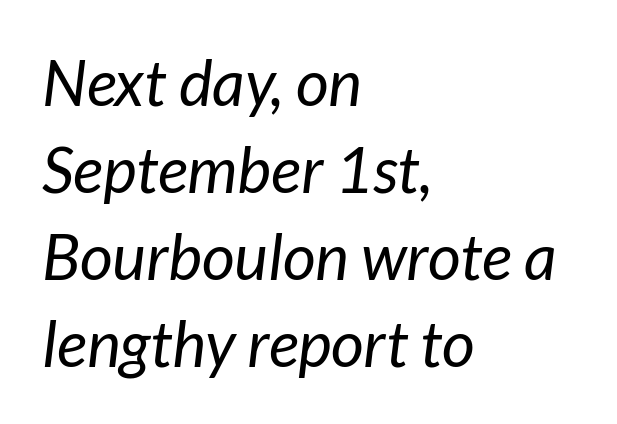
Q: Is the text bold? A: No.
Q: Is the text italic (slanted)? A: Yes, it leans right by about 7 degrees.
Q: Is the text underlined? A: No.
Q: How is the paragraph aligned? A: Left-aligned.
Q: Is the spacing between letters normal or unusually wide? A: Normal.
Q: Is the spacing between lines tight, normal or loose? A: Normal.
Q: Width (condensed, normal, or wide)? A: Normal.
Q: Stroke contrast? A: Low.
Q: x-height? A: Medium.
Q: Monospaced? A: No.
